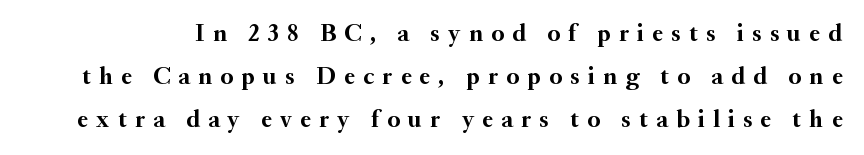
Caption: expanded tracking, letters set apart. Does the lettering tilt? It doesn't — this is upright. Bold? Absolutely — the strokes are thick and heavy. The zone under the glyphs is completely vacant.
